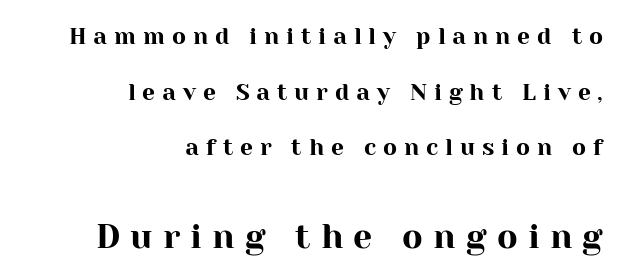
Q: Is the text italic (slanted)? A: No, it is upright.
Q: Is the typeface a serif or a sans-serif typeface? A: Serif.
Q: Is the text underlined? A: No.
Q: How is the paragraph aligned? A: Right-aligned.
Q: Is the spacing between letters normal or unusually wide? A: Unusually wide.
Q: Is the spacing between lines tight, normal or loose? A: Loose.
Q: Which block of text is set in a larger size, the first (top) or the second (bottom)? A: The second (bottom) one.
Q: Width (condensed, normal, or wide)? A: Normal.
Q: Stroke contrast? A: High.
Q: x-height? A: Medium.
Q: Monospaced? A: No.
